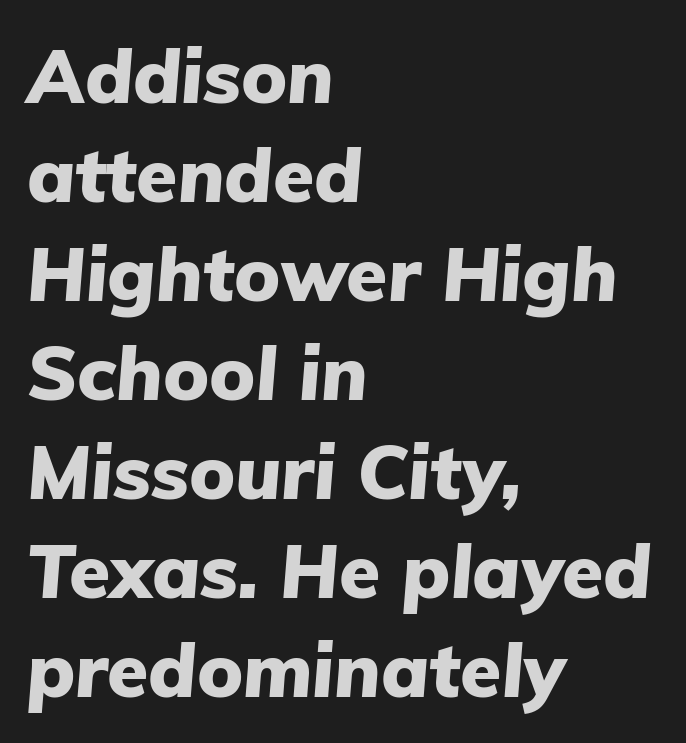
The letters sit at their default tracking, neither squeezed nor spread. You could not count columns in this text — the font is proportionally spaced. Rule under the text: the space is simply empty. The lines sit at an ordinary, default distance from one another. Looking at the ascenders, they clearly lean.
